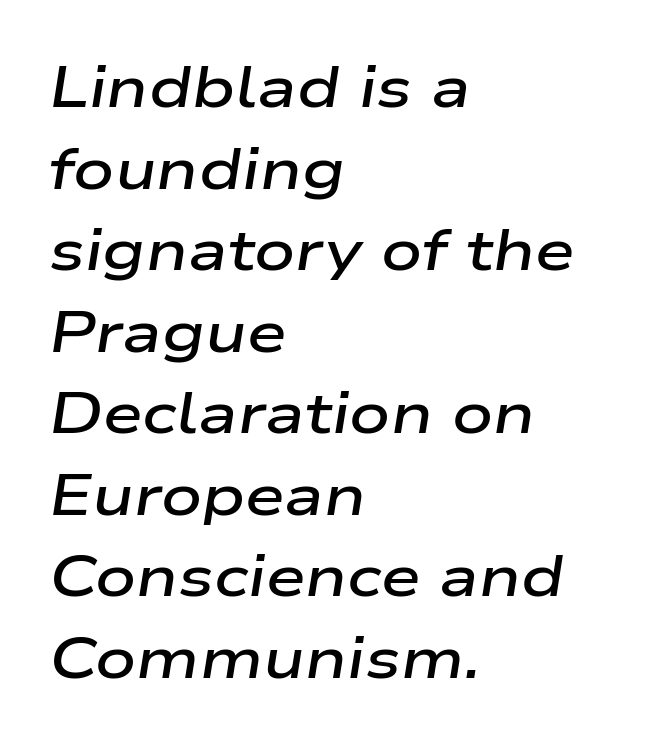
{"italic": "yes", "lean": "right", "slant_degrees": 9, "bold": "semi", "weight": "semibold", "width": "wide", "stroke_contrast": "low", "x_height": "medium", "monospaced": "no", "underline": "no", "align": "left", "line_spacing": "normal", "line_spacing_ratio": 1.43, "letter_spacing": "normal", "letter_spacing_em": 0.0, "glyph_px": 57}
